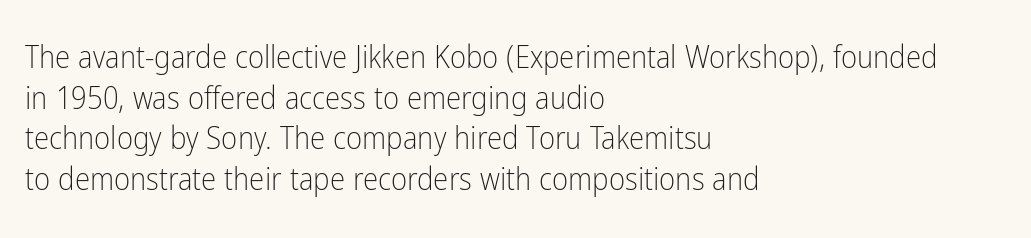
The image shows 31 px light, condensed sans-serif type, upright; set left-aligned, normal line spacing (1.31x), normal letter spacing, not underlined; low stroke contrast and a medium x-height.
